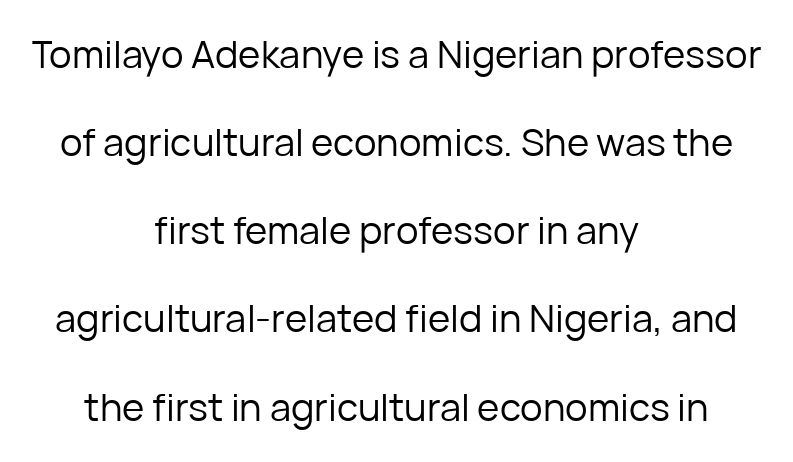
The image shows 38 px regular-weight sans-serif type, upright; set centered, loose line spacing (2.32x), normal letter spacing, not underlined; low stroke contrast and a medium x-height.
